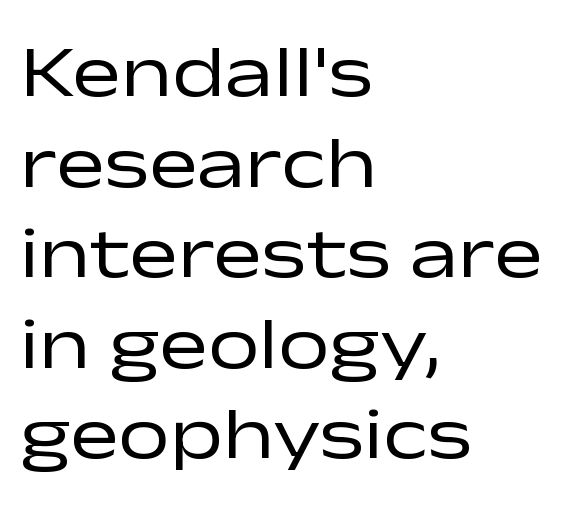
The image shows 73 px regular-weight, wide sans-serif type, upright; set left-aligned, line spacing 1.24x, normal letter spacing, not underlined; low stroke contrast and a medium x-height.
